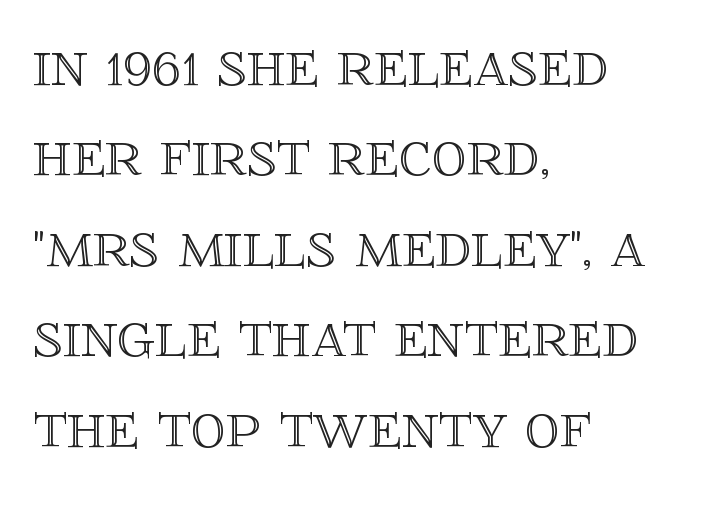
Each word holds together tightly as a unit, with standard inter-letter gaps. The baseline area is clear. The lettering holds an erect, upright posture throughout. Teacher's note: observe the even left margin — that is flush-left alignment. Regarding leading, the lines here are spaced in the standard way. Is this a fixed-width face? No — the glyphs have proportional, varying widths.
